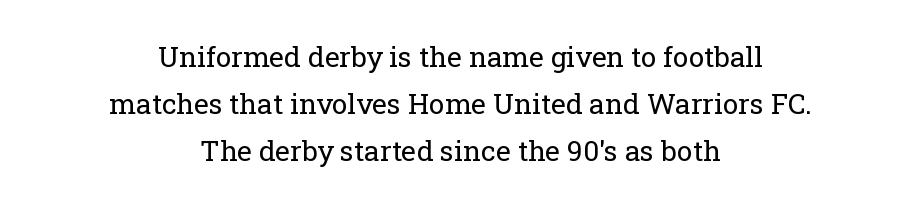
{"serif": "yes", "italic": "no", "bold": "no", "weight": "regular", "width": "normal", "stroke_contrast": "low", "x_height": "medium", "monospaced": "no", "underline": "no", "align": "center", "line_spacing": "normal", "line_spacing_ratio": 1.68, "letter_spacing": "normal", "letter_spacing_em": 0.0, "glyph_px": 28}
